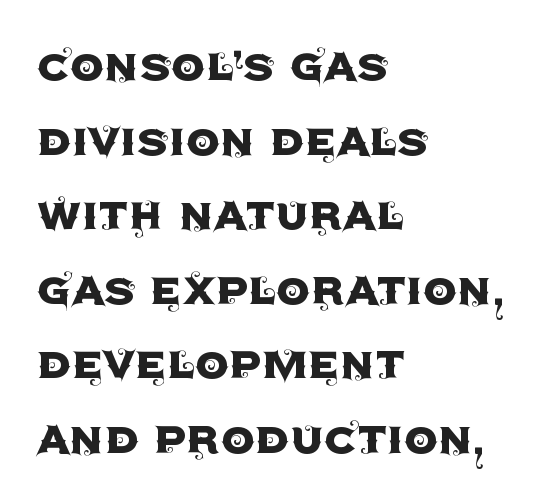
Examine the stroke ends and you'll find no serifs. Designer's note — italics off, roman on. The vertical gap from one line to the next is medium. Default kerning and tracking; the words read as compact shapes. Nobody drew a line under any word here. All the whitespace from short lines collects on the right.
